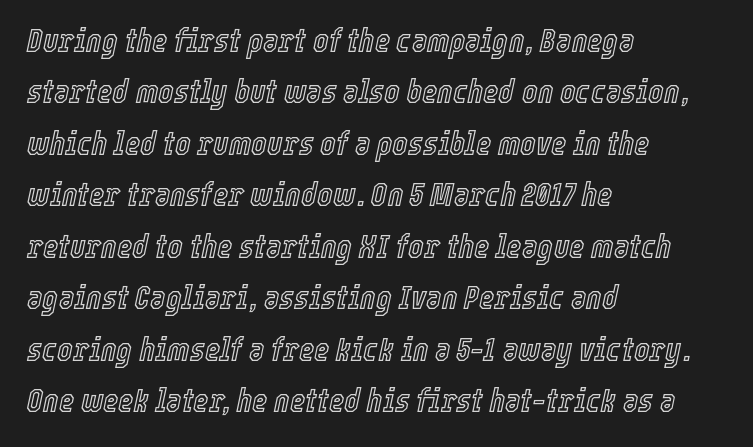
{"italic": "yes", "lean": "right", "slant_degrees": 12, "width": "condensed", "x_height": "medium", "monospaced": "no", "underline": "no", "align": "left", "line_spacing": "normal", "line_spacing_ratio": 1.56, "letter_spacing": "normal", "letter_spacing_em": 0.0, "glyph_px": 33}
